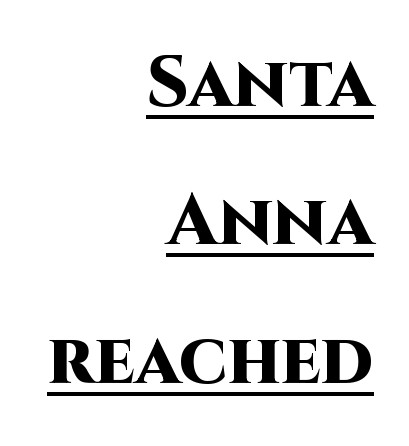
{"serif": "no", "italic": "no", "bold": "yes", "weight": "heavy", "width": "normal", "stroke_contrast": "high", "x_height": "large", "monospaced": "no", "underline": "yes", "align": "right", "line_spacing": "loose", "line_spacing_ratio": 1.95, "letter_spacing": "normal", "letter_spacing_em": 0.0, "glyph_px": 71}
